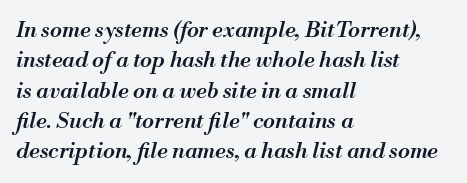
The space beneath each line is pristine and unruled. Summary of vertical rhythm: regular, with standard interline spacing. The text carries the slant typical of an italic or oblique font. Notice how the passage keeps a crisp vertical edge on the left only.
